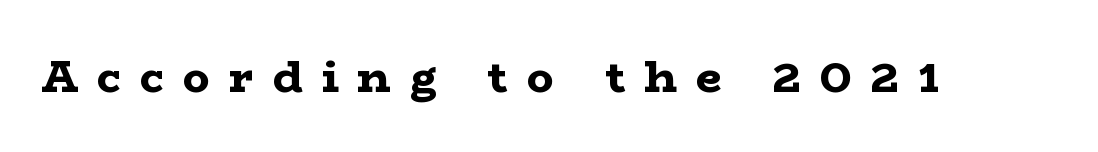
Typographic density is high because the face is bold. The text was rendered using a seriffed face with decorative stroke endings. Note the varied advance widths — an 'i' is clearly narrower than an 'm'. Look at the tracking — it's clearly loosened, letters drifting apart.
